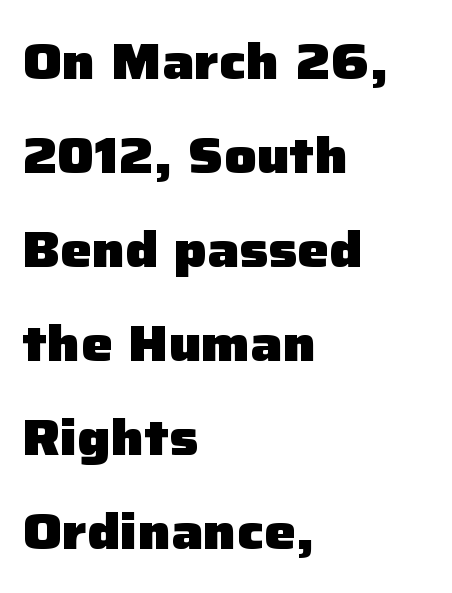
Q: Is the text bold? A: Yes.
Q: Is the text italic (slanted)? A: No, it is upright.
Q: Is the typeface a serif or a sans-serif typeface? A: Sans-serif.
Q: Is the text underlined? A: No.
Q: How is the paragraph aligned? A: Left-aligned.
Q: Is the spacing between letters normal or unusually wide? A: Normal.
Q: Width (condensed, normal, or wide)? A: Normal.
Q: Stroke contrast? A: Low.
Q: x-height? A: Medium.
Q: Monospaced? A: No.
